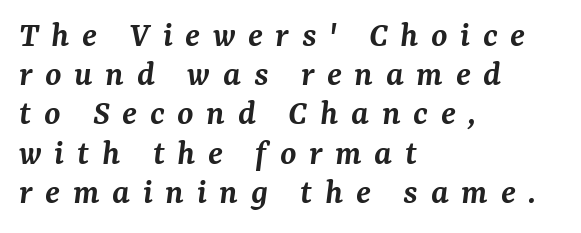
Q: Is the text bold? A: Semi-bold.
Q: Is the text italic (slanted)? A: Yes, it leans right by about 7 degrees.
Q: Is the typeface a serif or a sans-serif typeface? A: Serif.
Q: Is the text underlined? A: No.
Q: How is the paragraph aligned? A: Left-aligned.
Q: Is the spacing between letters normal or unusually wide? A: Unusually wide.
Q: Is the spacing between lines tight, normal or loose? A: Tight.
Q: Width (condensed, normal, or wide)? A: Normal.
Q: Stroke contrast? A: Medium.
Q: x-height? A: Medium.
Q: Monospaced? A: No.
